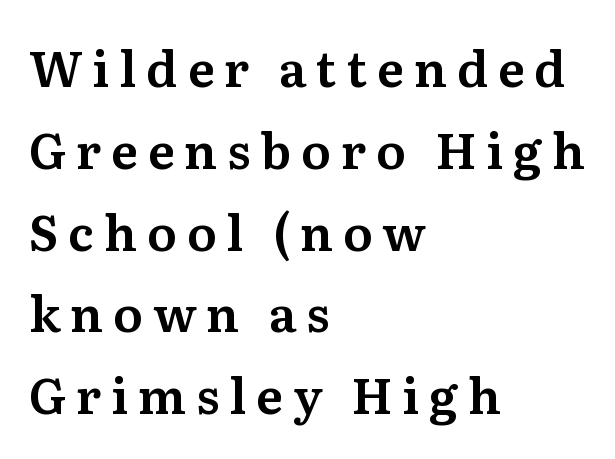
Descenders hang freely into open space. Tracking value appears strongly positive — letters spread wide. Style check: upright. All the whitespace from short lines collects on the right. How would I describe the line gaps? Plain and ordinary.
